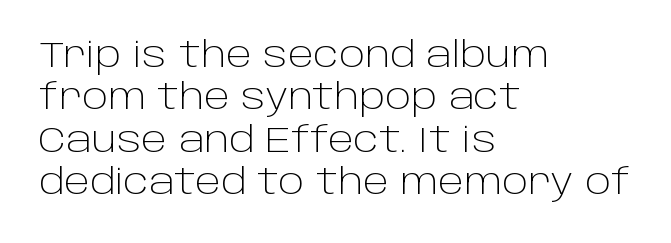
Q: Is the text bold? A: No.
Q: Is the text italic (slanted)? A: No, it is upright.
Q: Is the typeface a serif or a sans-serif typeface? A: Sans-serif.
Q: Is the text underlined? A: No.
Q: How is the paragraph aligned? A: Left-aligned.
Q: Is the spacing between letters normal or unusually wide? A: Normal.
Q: Width (condensed, normal, or wide)? A: Normal.
Q: Stroke contrast? A: Low.
Q: x-height? A: Large.
Q: Monospaced? A: No.
